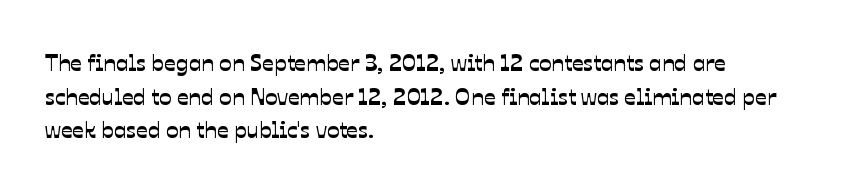
The image shows 23 px text type; set left-aligned, normal line spacing (1.46x), normal letter spacing, not underlined.
